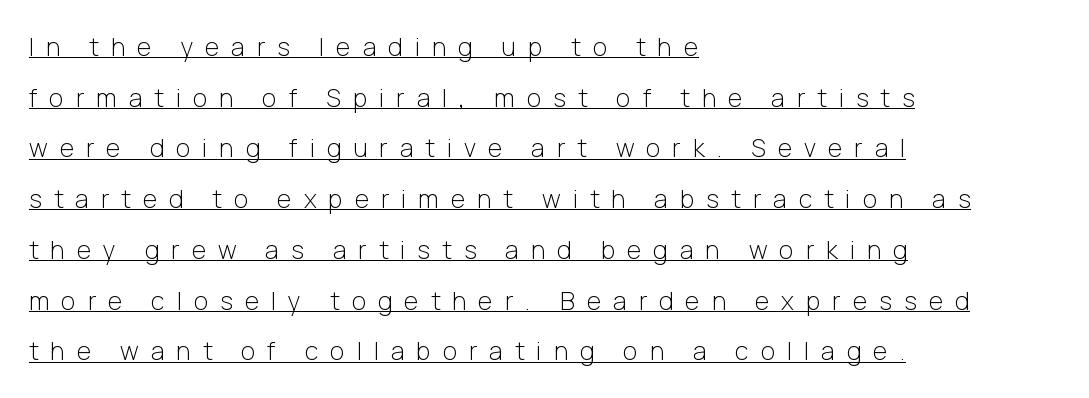
This sample trades compactness for vertical openness between lines. Honestly, the underline is the first thing you notice here. The typeface has the unassuming heft of standard copy or less. Honestly, the letter spacing is so wide it's the main thing you notice. Ascenders rise straight up at ninety degrees.
